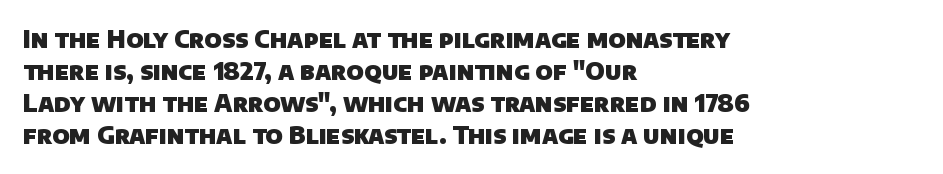
{"bold": "yes", "underline": "no", "align": "left", "line_spacing": "normal", "line_spacing_ratio": 1.34, "letter_spacing": "normal", "letter_spacing_em": 0.0, "glyph_px": 24}
